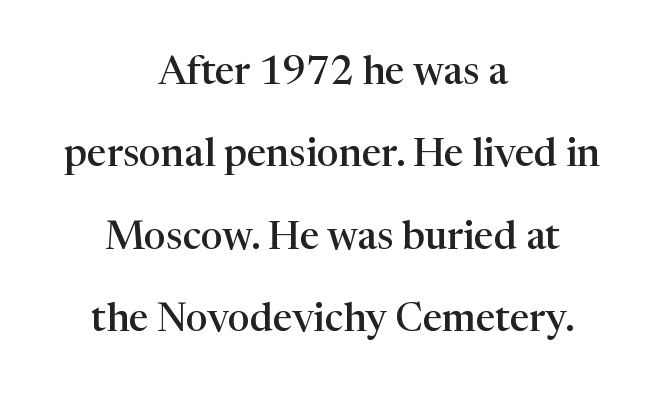
Plain, unruled lines of type. The lines in this sample share a center point and differ in where they start and stop. This sample uses an upright cut, with every glyph sitting square on the baseline. A typesetter would call this leading open, well beyond the default.
